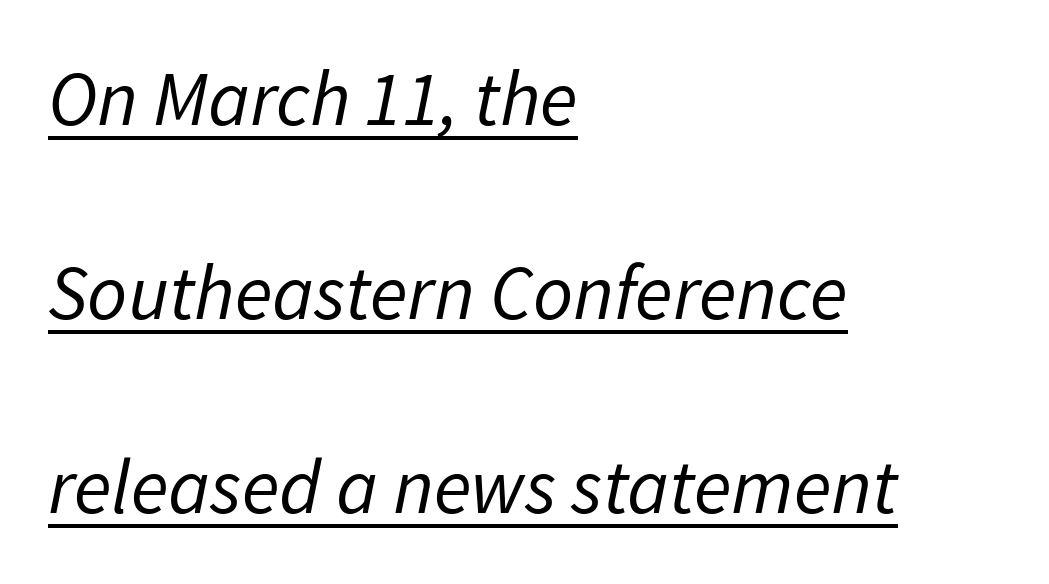
Varying glyph widths throughout — classic text-font behaviour. The strokes are not fattened; the text isn't bold. Looking at the ascenders, they clearly lean. This rendering features underlined lettering. Is the block centered? No — it sits flush against the left margin.
